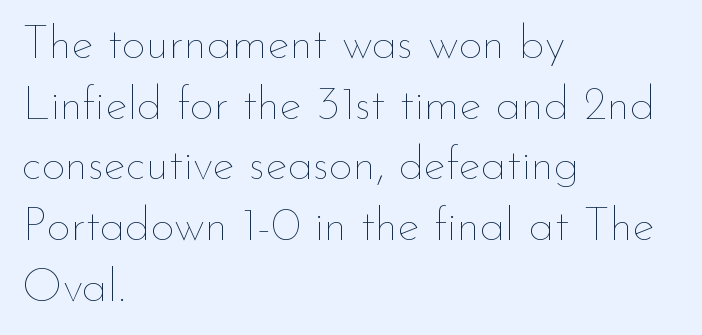
{"italic": "no", "bold": "no", "weight": "thin", "width": "normal", "stroke_contrast": "low", "x_height": "small", "monospaced": "no", "underline": "no", "align": "left", "line_spacing": "normal", "line_spacing_ratio": 1.29, "letter_spacing": "normal", "letter_spacing_em": 0.0, "glyph_px": 47}
